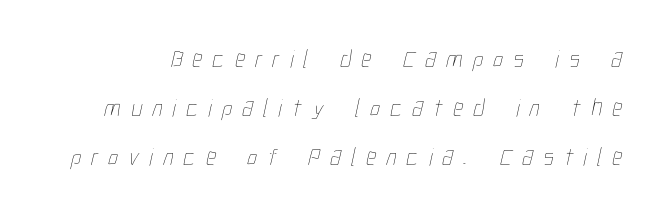
{"bold": "no", "underline": "no", "line_spacing": "loose", "line_spacing_ratio": 1.96, "letter_spacing": "wide", "letter_spacing_em": 0.41, "glyph_px": 25}
